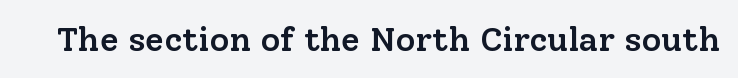
Q: Is the text bold? A: Semi-bold.
Q: Is the text italic (slanted)? A: No, it is upright.
Q: Is the typeface a serif or a sans-serif typeface? A: Serif.
Q: Is the text underlined? A: No.
Q: Is the spacing between letters normal or unusually wide? A: Normal.
Q: Width (condensed, normal, or wide)? A: Normal.
Q: Stroke contrast? A: Low.
Q: x-height? A: Medium.
Q: Monospaced? A: No.
